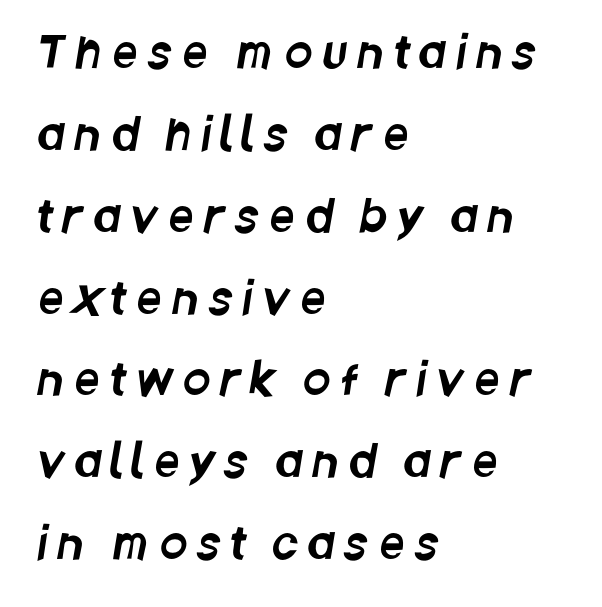
{"serif": "no", "width": "condensed", "stroke_contrast": "low", "x_height": "large", "monospaced": "no", "underline": "no", "align": "left", "line_spacing_ratio": 1.86, "letter_spacing": "wide", "letter_spacing_em": 0.24, "glyph_px": 44}
